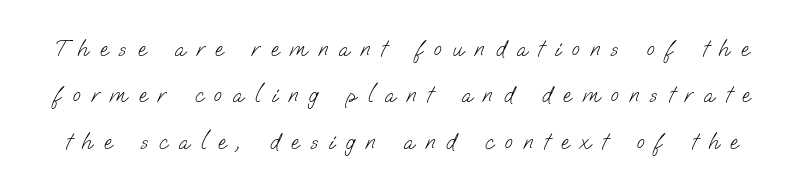
Q: Is the text bold? A: No.
Q: Is the text underlined? A: No.
Q: Is the spacing between letters normal or unusually wide? A: Unusually wide.
Q: Is the spacing between lines tight, normal or loose? A: Loose.
